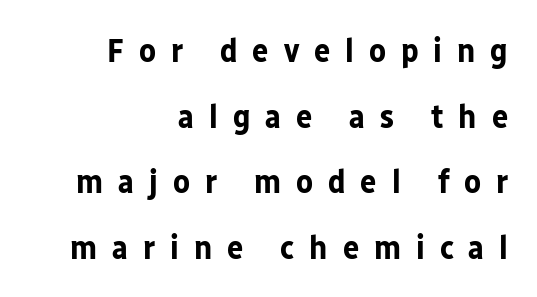
{"serif": "no", "italic": "no", "bold": "yes", "weight": "bold", "width": "normal", "stroke_contrast": "low", "x_height": "medium", "monospaced": "no", "underline": "no", "align": "right", "line_spacing": "loose", "line_spacing_ratio": 1.93, "letter_spacing": "wide", "letter_spacing_em": 0.44, "glyph_px": 34}
